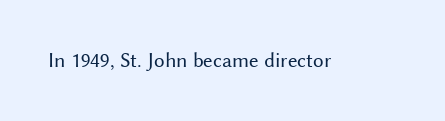
Q: Is the text bold? A: No.
Q: Is the text italic (slanted)? A: No, it is upright.
Q: Is the text underlined? A: No.
Q: Is the spacing between letters normal or unusually wide? A: Normal.
